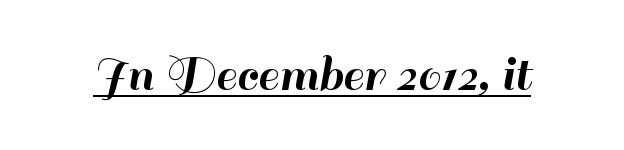
Are there feet on the stems? There aren't — it's a sans. Honestly, the underline is the first thing you notice here. The rendering uses natural spacing where letterforms have individual widths.
